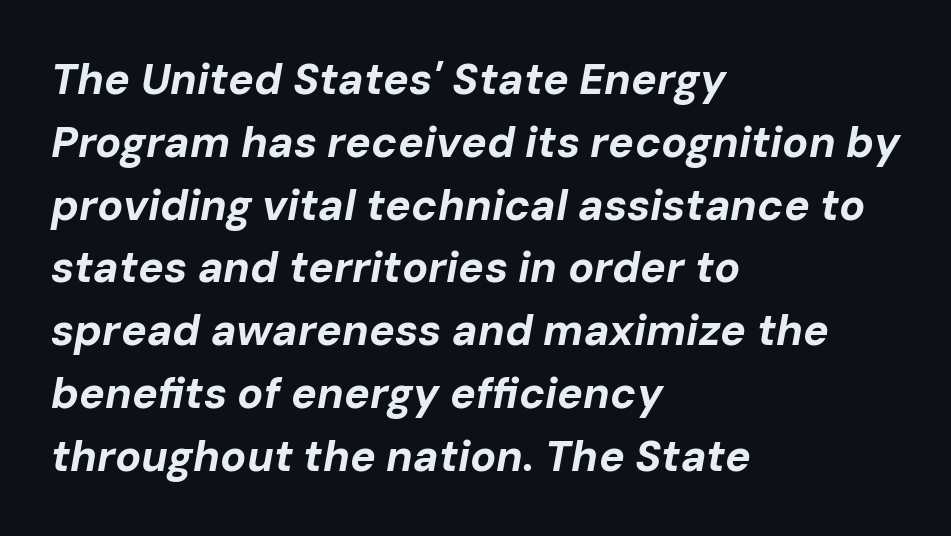
{"italic": "yes", "lean": "right", "slant_degrees": 10, "bold": "yes", "weight": "bold", "width": "normal", "stroke_contrast": "low", "x_height": "medium", "monospaced": "no", "underline": "no", "align": "left", "line_spacing": "normal", "line_spacing_ratio": 1.46, "letter_spacing": "normal", "letter_spacing_em": 0.0, "glyph_px": 43}
